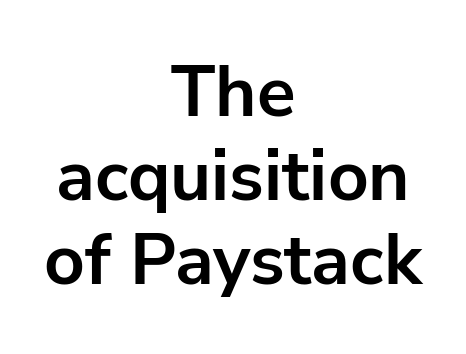
It's the straight-up-and-down kind of type. The whitespace from short lines is split evenly between both sides. The rendering shows plain stroke endings on the letterforms — a sans-serif design. The letters advance in unequal steps, a hallmark of proportional type.
